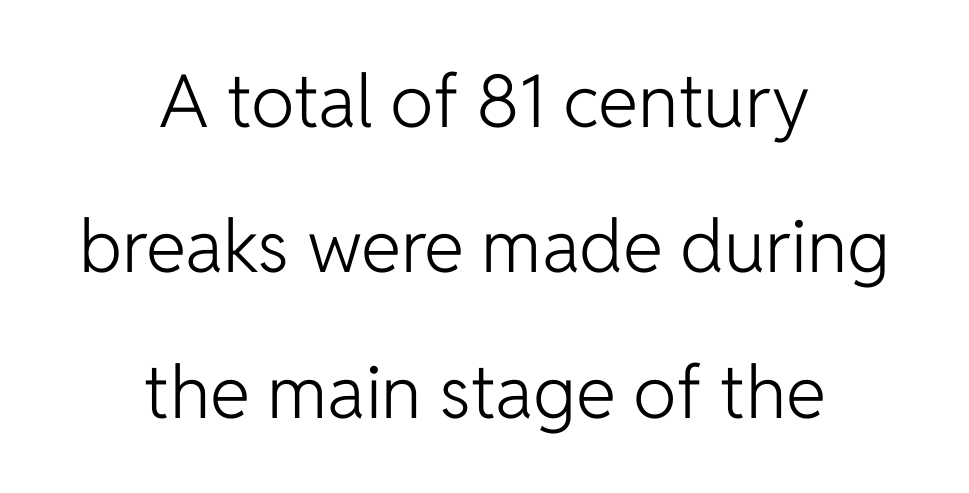
The image shows 73 px light sans-serif type, upright; set centered, loose line spacing (1.99x), normal letter spacing, not underlined; low stroke contrast and a medium x-height.
